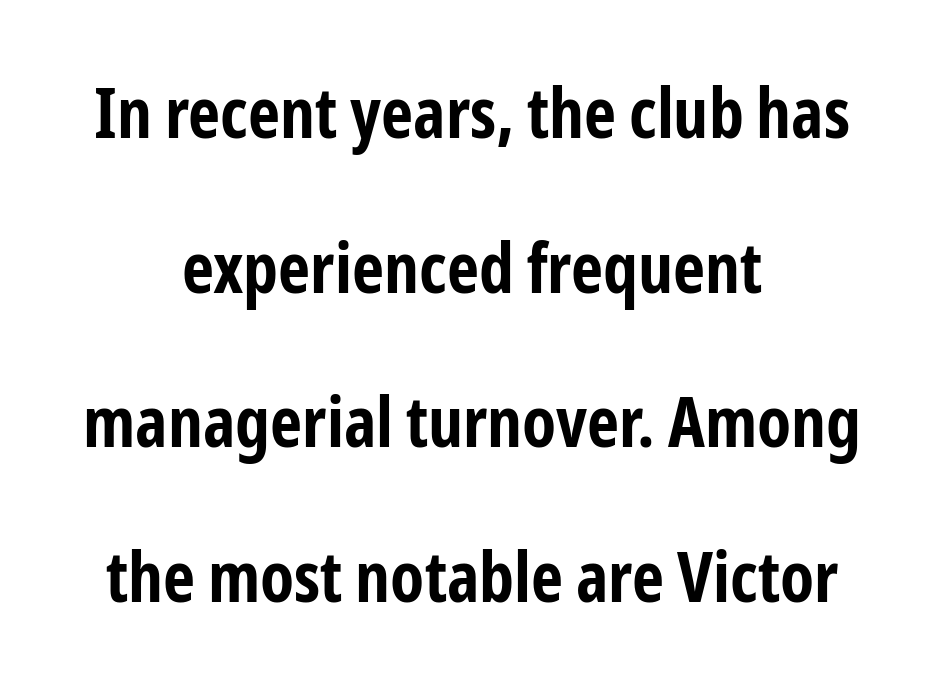
Q: Is the text bold? A: Yes.
Q: Is the text italic (slanted)? A: No, it is upright.
Q: Is the typeface a serif or a sans-serif typeface? A: Sans-serif.
Q: Is the text underlined? A: No.
Q: How is the paragraph aligned? A: Centered.
Q: Is the spacing between letters normal or unusually wide? A: Normal.
Q: Is the spacing between lines tight, normal or loose? A: Loose.
Q: Width (condensed, normal, or wide)? A: Condensed.
Q: Stroke contrast? A: Low.
Q: x-height? A: Medium.
Q: Monospaced? A: No.
